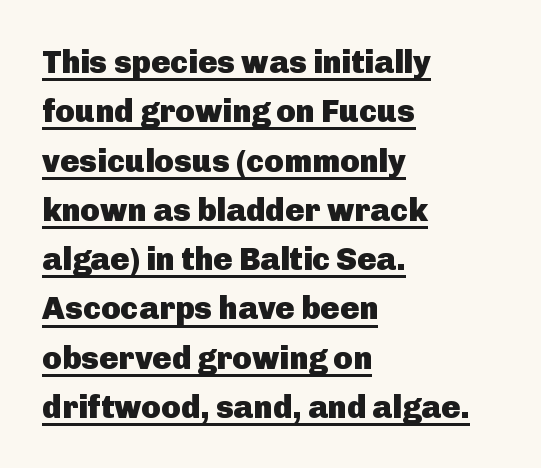
One glance says typical: line gaps are just what's usual. The passage shown is emphatically bold. Students, note that the glyphs here touch the page at normal intervals. Students, observe the line beneath the letters — that is underlining. The type family on display is of the sans-serif kind. Looks like regular typesetting: each glyph gets only the width it needs.
